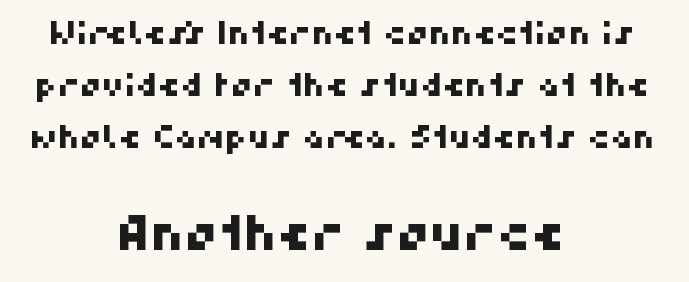
Words appear dense and cohesive because spacing is normal. Has an underline been added? It has not. These lines are centered, leaving both edges ragged. The rendering uses natural spacing where letterforms have individual widths. What kind of face is this? One without serifs — a sans. Does the leading feel generous? No, just average.
